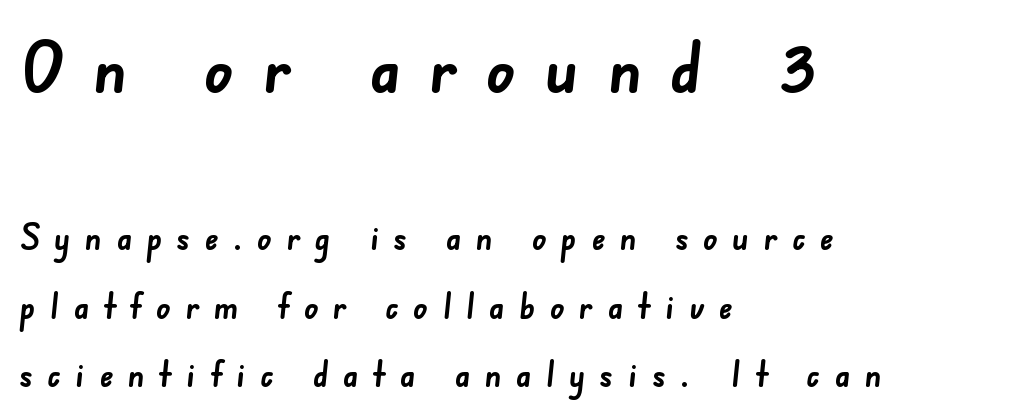
Nobody drew a line under any word here. The passage shown stacks its lines with a broad gap. The face used here is rendered with a markedly widened letterfit. Strokes here are thick enough to call this a true bold.
